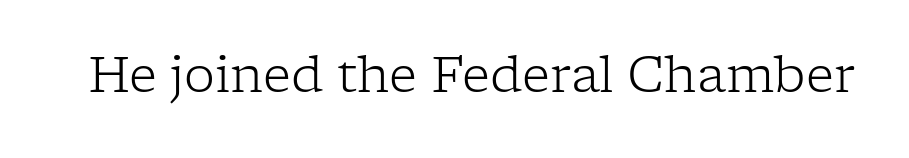
{"serif": "yes", "italic": "no", "bold": "no", "weight": "light", "width": "normal", "stroke_contrast": "low", "x_height": "medium", "monospaced": "no", "underline": "no", "letter_spacing": "normal", "letter_spacing_em": 0.0, "glyph_px": 49}
